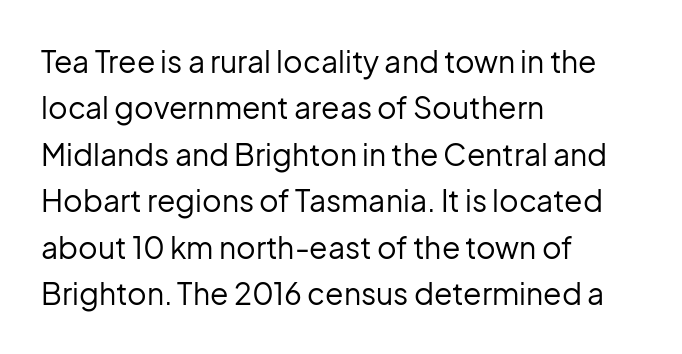
{"serif": "no", "italic": "no", "bold": "no", "weight": "regular", "width": "normal", "stroke_contrast": "low", "x_height": "medium", "monospaced": "no", "underline": "no", "align": "left", "line_spacing": "normal", "line_spacing_ratio": 1.55, "letter_spacing": "normal", "letter_spacing_em": 0.0, "glyph_px": 30}
